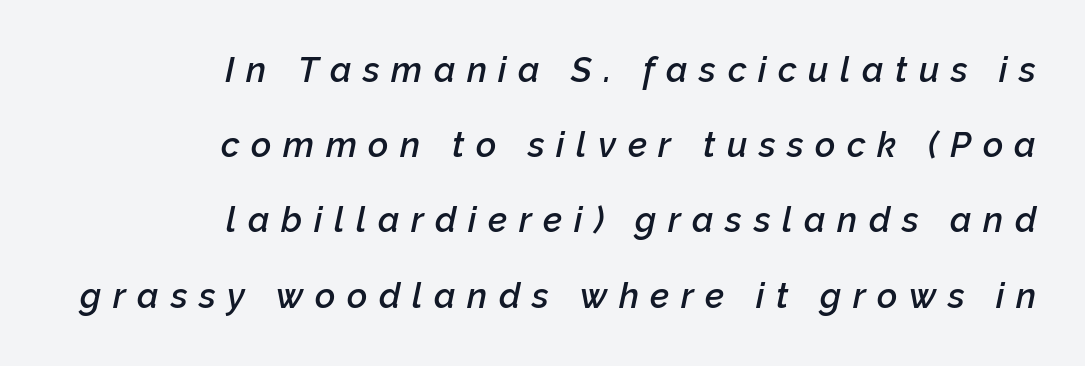
The image shows 35 px semibold type, italic (leaning right); set right-aligned, loose line spacing (2.15x), unusually wide letter spacing (+0.33 em), not underlined; low stroke contrast and a medium x-height.
